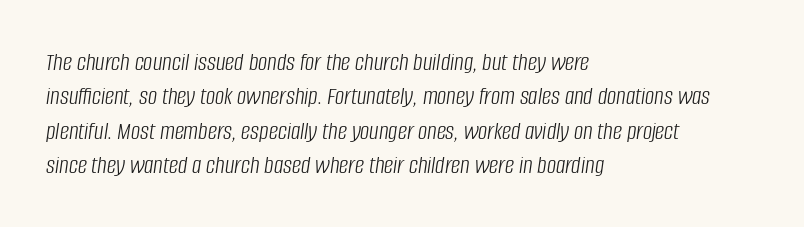
The image shows 26 px text type, italic (leaning right); set left-aligned, normal line spacing (1.32x), normal letter spacing, not underlined.
